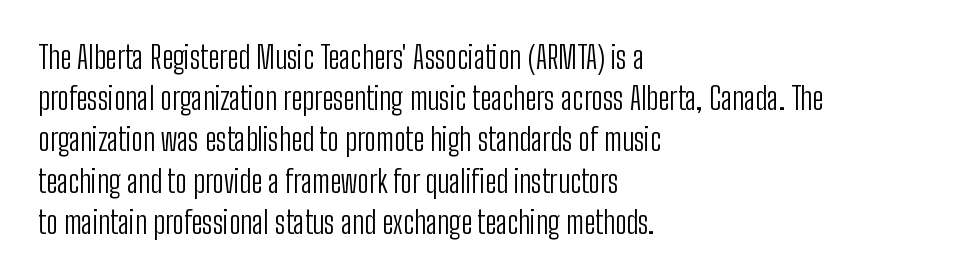
The image shows 31 px light, condensed sans-serif type, upright; set left-aligned, normal line spacing (1.33x), normal letter spacing, not underlined; low stroke contrast and a medium x-height.
